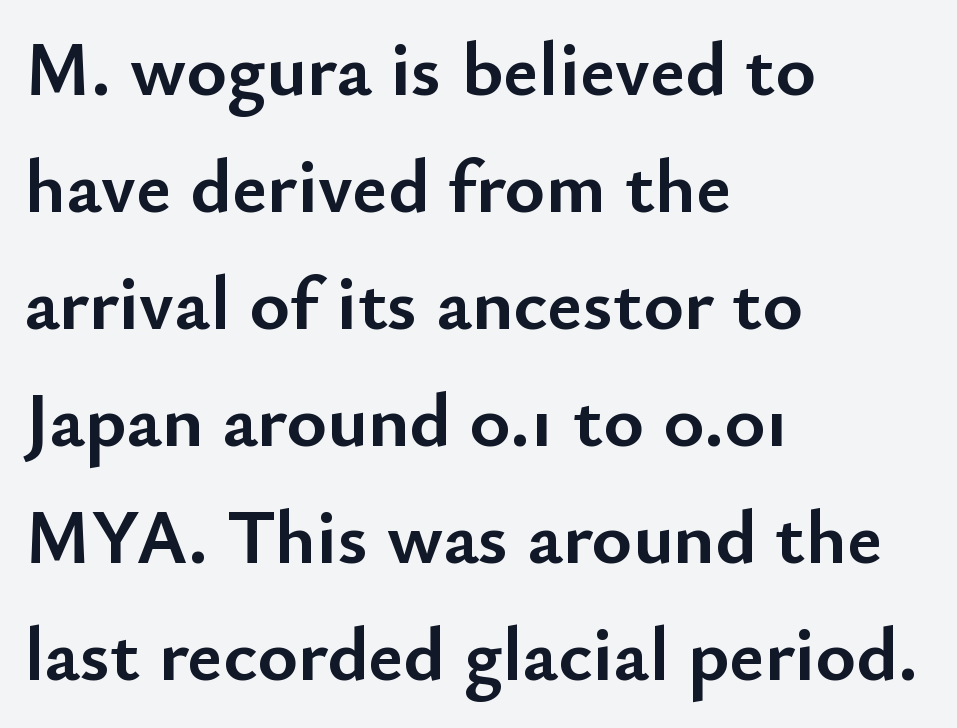
Q: Is the text bold? A: Yes.
Q: Is the text italic (slanted)? A: No, it is upright.
Q: Is the typeface a serif or a sans-serif typeface? A: Sans-serif.
Q: Is the text underlined? A: No.
Q: How is the paragraph aligned? A: Left-aligned.
Q: Is the spacing between letters normal or unusually wide? A: Normal.
Q: Is the spacing between lines tight, normal or loose? A: Normal.
Q: Width (condensed, normal, or wide)? A: Normal.
Q: Stroke contrast? A: Low.
Q: x-height? A: Small.
Q: Monospaced? A: No.
